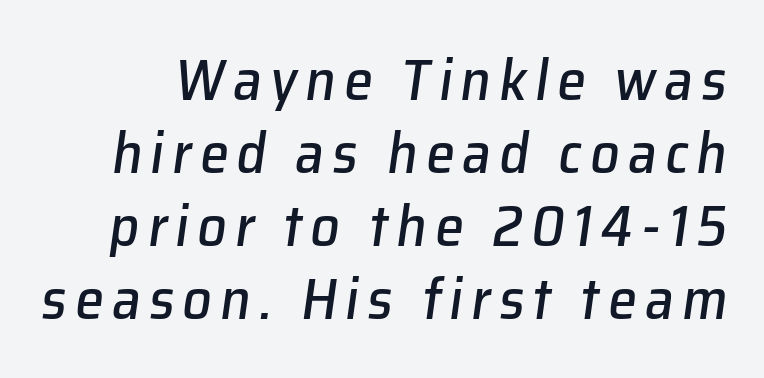
The image shows 58 px text type, italic (leaning right); set normal line spacing (1.26x), not underlined; low stroke contrast and a medium x-height.
